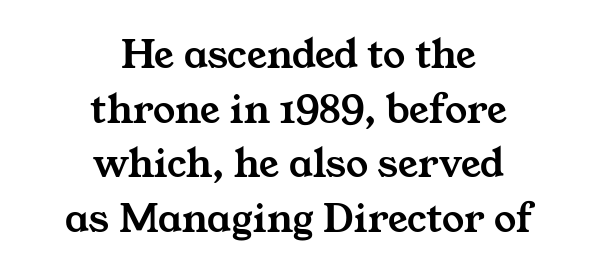
The image shows 44 px wide serif type; set centered, line spacing 1.24x, normal letter spacing, not underlined; medium stroke contrast and a medium x-height.
